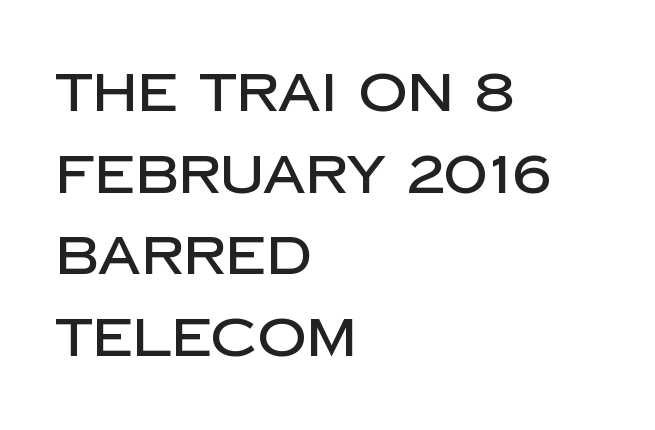
{"serif": "no", "italic": "no", "width": "normal", "stroke_contrast": "low", "x_height": "large", "monospaced": "no", "underline": "no", "align": "left", "line_spacing": "normal", "line_spacing_ratio": 1.51, "letter_spacing": "normal", "letter_spacing_em": 0.0, "glyph_px": 54}
